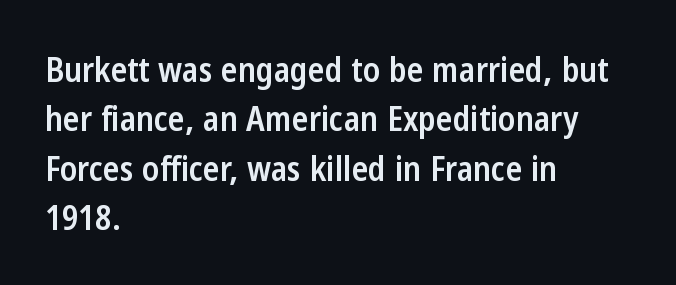
The image shows 34 px semibold, condensed sans-serif type, upright; set left-aligned, normal line spacing (1.45x), normal letter spacing, not underlined; low stroke contrast and a medium x-height.
